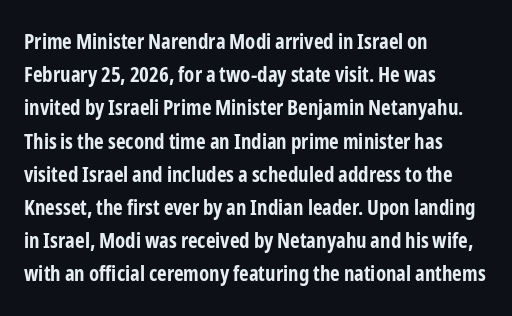
{"italic": "no", "bold": "yes", "underline": "no", "align": "left", "line_spacing": "normal", "line_spacing_ratio": 1.58, "letter_spacing": "normal", "letter_spacing_em": 0.0, "glyph_px": 21}
